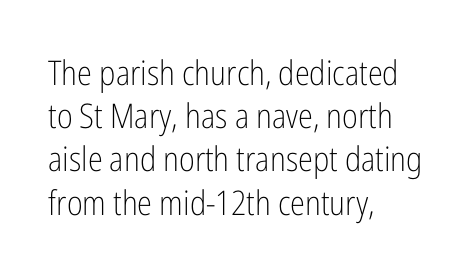
The image shows 34 px light, condensed sans-serif type, upright; set left-aligned, normal line spacing (1.27x), normal letter spacing, not underlined; low stroke contrast and a medium x-height.
